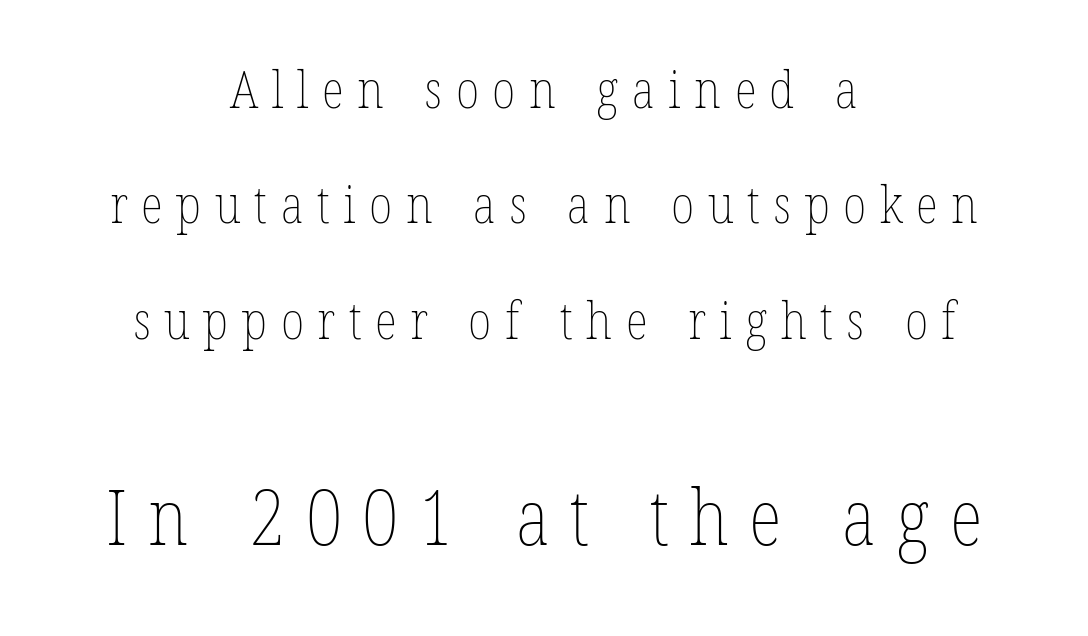
This sample uses an upright cut, with every glyph sitting square on the baseline. Weight class: somewhere from thin through regular. Look at the glyph heights: the lower group is clearly the bigger setting. Display-style spreading of the glyphs; the letterfit is very open. Underlining? Definitely not there. A typesetter would call this leading open, well beyond the default.
